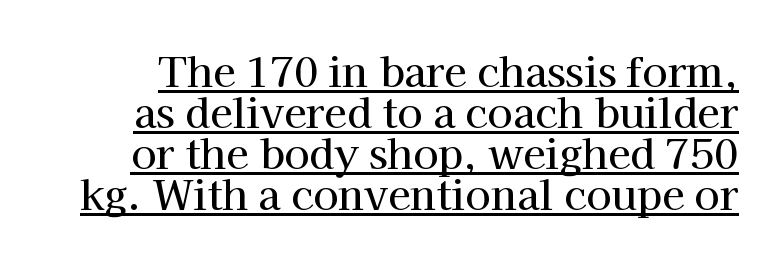
The rendering uses a small line-height, squeezing the rows. This is serif lettering, the kind often seen in printed books. Each word holds together tightly as a unit, with standard inter-letter gaps. Is this a fixed-width face? No — the glyphs have proportional, varying widths. Underlining? Definitely there.
